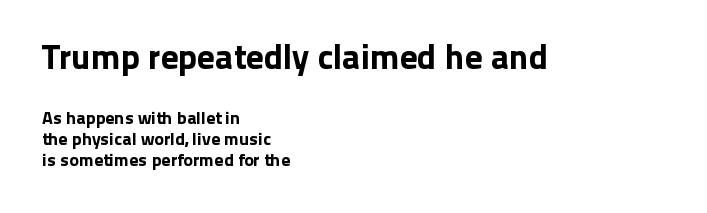
{"serif": "no", "italic": "no", "width": "normal", "stroke_contrast": "low", "x_height": "medium", "monospaced": "no", "underline": "no", "align": "left", "line_spacing": "tight", "line_spacing_ratio": 1.15, "letter_spacing": "normal", "letter_spacing_em": 0.0, "larger_block": "first", "size_ratio": 1.94, "glyph_px": 35}
